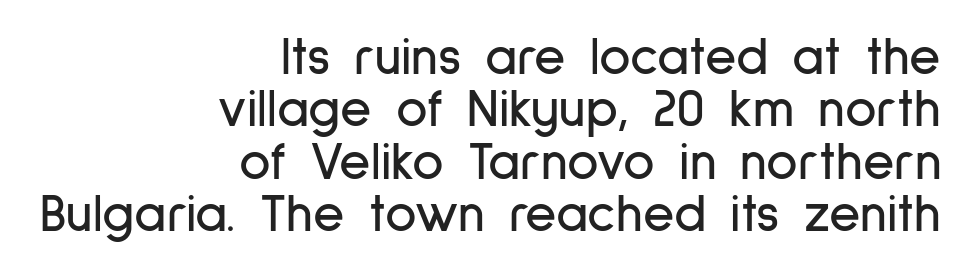
The image shows 54 px condensed sans-serif type, upright; set right-aligned, tight line spacing (0.97x), normal letter spacing, not underlined; low stroke contrast and a medium x-height.
